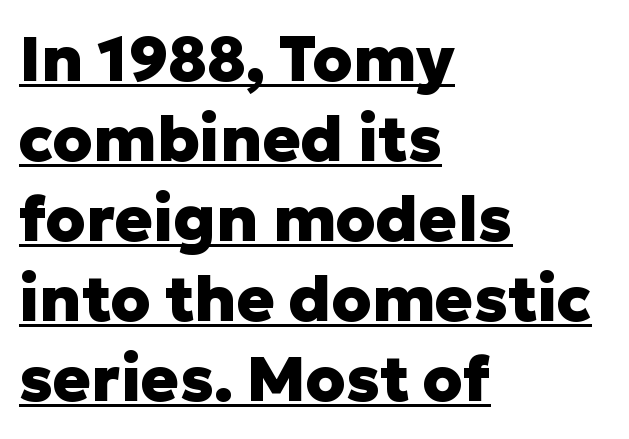
The image shows 63 px heavy sans-serif type, upright; set left-aligned, normal line spacing (1.27x), normal letter spacing, underlined; low stroke contrast and a medium x-height.
